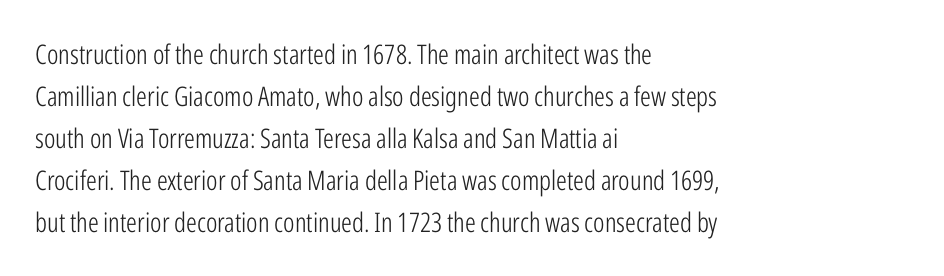
Each new line begins a customary step beneath the previous one. The passage shown is not underscored anywhere. Weight: not bold — regular or lighter. Nope, not italic — everything's standing straight. A classic flush-left, rag-right setting is used for this passage.
